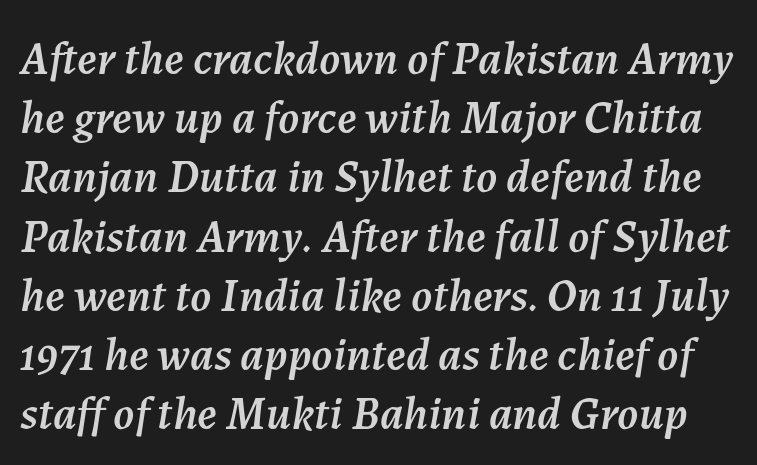
Vertically, the passage feels balanced, rows spaced as you'd expect. Is the letter spacing exaggerated? No — it looks like the ordinary default. Italic: yes, the glyphs are oblique. Descenders hang freely into open space. Note the varied advance widths — an 'i' is clearly narrower than an 'm'.
